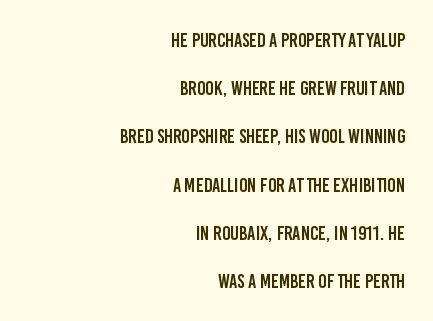
{"italic": "no", "underline": "no", "align": "right", "line_spacing": "loose", "line_spacing_ratio": 2.41, "letter_spacing": "normal", "letter_spacing_em": 0.0, "glyph_px": 20}
